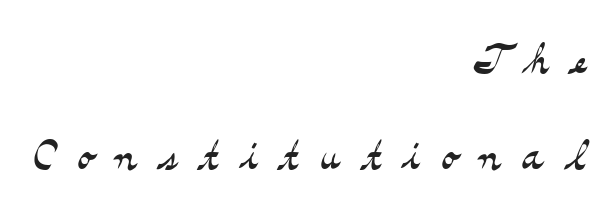
The passage is arranged like a letterhead date or caption credit — flush right. Is this a fixed-width face? No — the glyphs have proportional, varying widths. A clean baseline with only descenders dipping below it. Weight: in the light-to-regular range.
